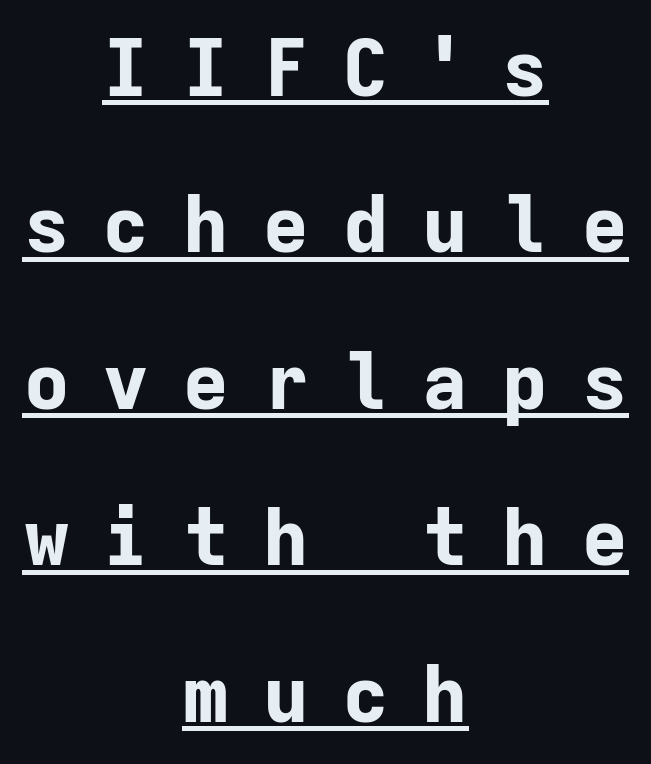
Q: Is the text bold? A: Yes.
Q: Is the text italic (slanted)? A: No, it is upright.
Q: Is the typeface a serif or a sans-serif typeface? A: Sans-serif.
Q: Is the text underlined? A: Yes.
Q: How is the paragraph aligned? A: Centered.
Q: Is the spacing between letters normal or unusually wide? A: Unusually wide.
Q: Is the spacing between lines tight, normal or loose? A: Loose.
Q: Width (condensed, normal, or wide)? A: Normal.
Q: Stroke contrast? A: Low.
Q: x-height? A: Medium.
Q: Monospaced? A: Yes.
